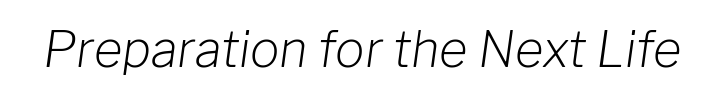
Q: Is the text bold? A: No.
Q: Is the text italic (slanted)? A: Yes, it leans right by about 8 degrees.
Q: Is the text underlined? A: No.
Q: Is the spacing between letters normal or unusually wide? A: Normal.
Q: Width (condensed, normal, or wide)? A: Normal.
Q: Stroke contrast? A: Low.
Q: x-height? A: Medium.
Q: Monospaced? A: No.
